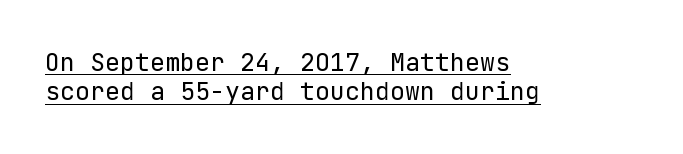
Quick note: not italic, upright. A baseline rule has been typeset under these characters. The passage is arranged the way most books set body copy — flush left. Is the stroke heavy? The answer is a plain regular-or-lighter.
